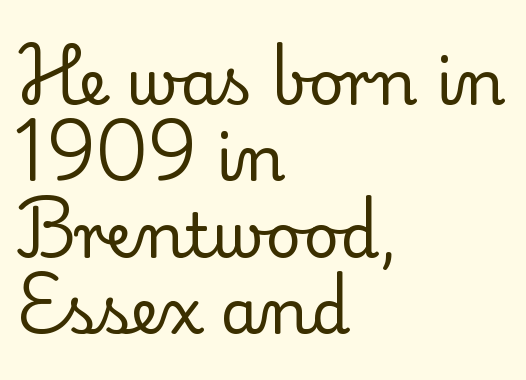
{"serif": "yes", "italic": "no", "bold": "no", "weight": "regular", "width": "normal", "stroke_contrast": "low", "x_height": "small", "monospaced": "no", "underline": "no", "align": "left", "line_spacing_ratio": 1.23, "letter_spacing": "normal", "letter_spacing_em": 0.0, "glyph_px": 62}
